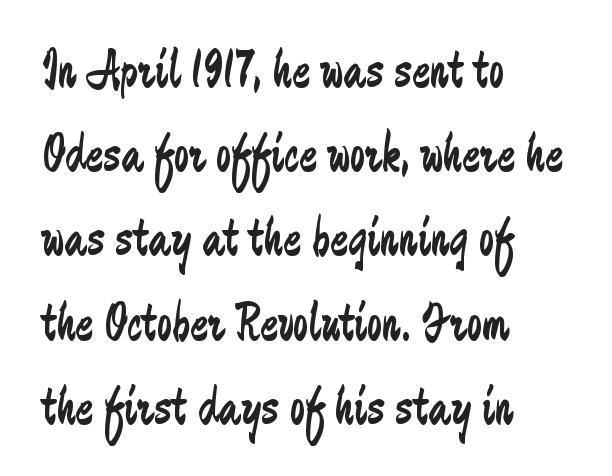
The zone under the glyphs is completely vacant. The passage shown is typed in a proportional face where columns would drift. Horizontal bands of white between lines are of average thickness. The glyphs in this specimen are sans serif. The weight tops out at a normal text grade.
